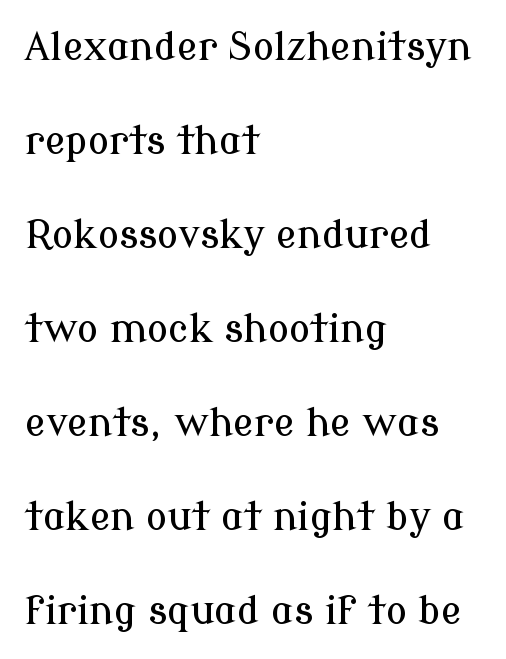
Q: Is the text italic (slanted)? A: No, it is upright.
Q: Is the typeface a serif or a sans-serif typeface? A: Serif.
Q: Is the text underlined? A: No.
Q: How is the paragraph aligned? A: Left-aligned.
Q: Is the spacing between letters normal or unusually wide? A: Normal.
Q: Is the spacing between lines tight, normal or loose? A: Loose.
Q: Width (condensed, normal, or wide)? A: Normal.
Q: Stroke contrast? A: Low.
Q: x-height? A: Medium.
Q: Monospaced? A: No.
